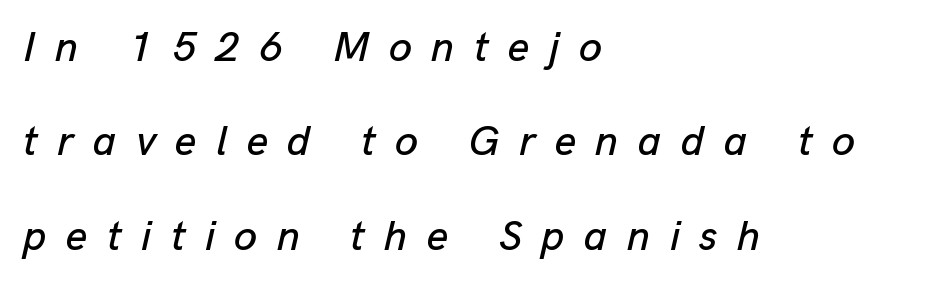
Q: Is the text italic (slanted)? A: Yes, it leans right by about 13 degrees.
Q: Is the text underlined? A: No.
Q: How is the paragraph aligned? A: Left-aligned.
Q: Is the spacing between letters normal or unusually wide? A: Unusually wide.
Q: Is the spacing between lines tight, normal or loose? A: Loose.
Q: Width (condensed, normal, or wide)? A: Normal.
Q: Stroke contrast? A: Low.
Q: x-height? A: Medium.
Q: Monospaced? A: No.
